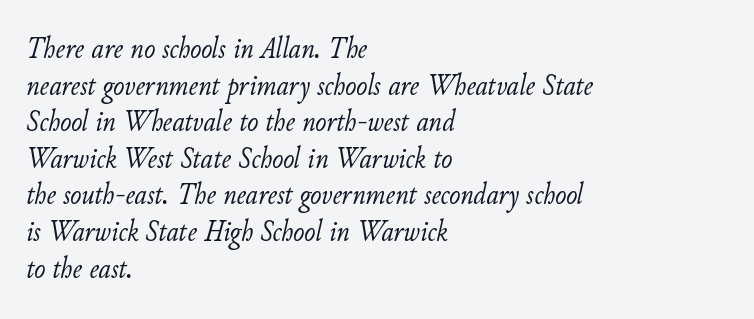
{"italic": "yes", "lean": "right", "slant_degrees": 11, "bold": "no", "weight": "light", "width": "normal", "stroke_contrast": "low", "x_height": "small", "monospaced": "no", "underline": "no", "align": "left", "line_spacing_ratio": 1.22, "letter_spacing": "normal", "letter_spacing_em": 0.0, "glyph_px": 30}
